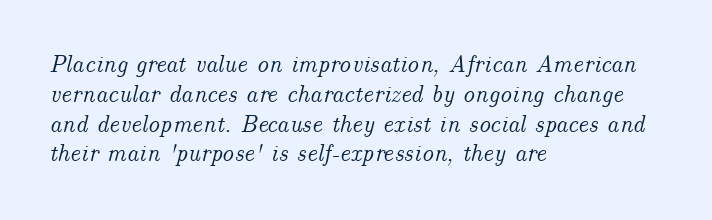
The image shows 24 px text type, italic (leaning right); set left-aligned, line spacing 1.24x, normal letter spacing, not underlined.
